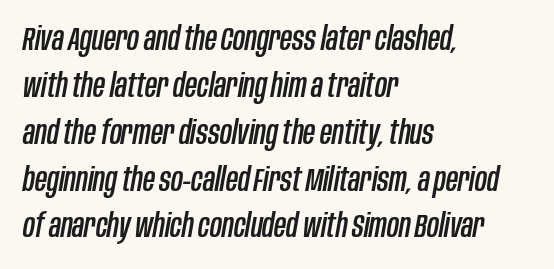
{"italic": "yes", "lean": "right", "slant_degrees": 10, "width": "condensed", "stroke_contrast": "low", "x_height": "large", "monospaced": "no", "underline": "no", "align": "left", "line_spacing": "normal", "line_spacing_ratio": 1.42, "letter_spacing": "normal", "letter_spacing_em": 0.0, "glyph_px": 33}
